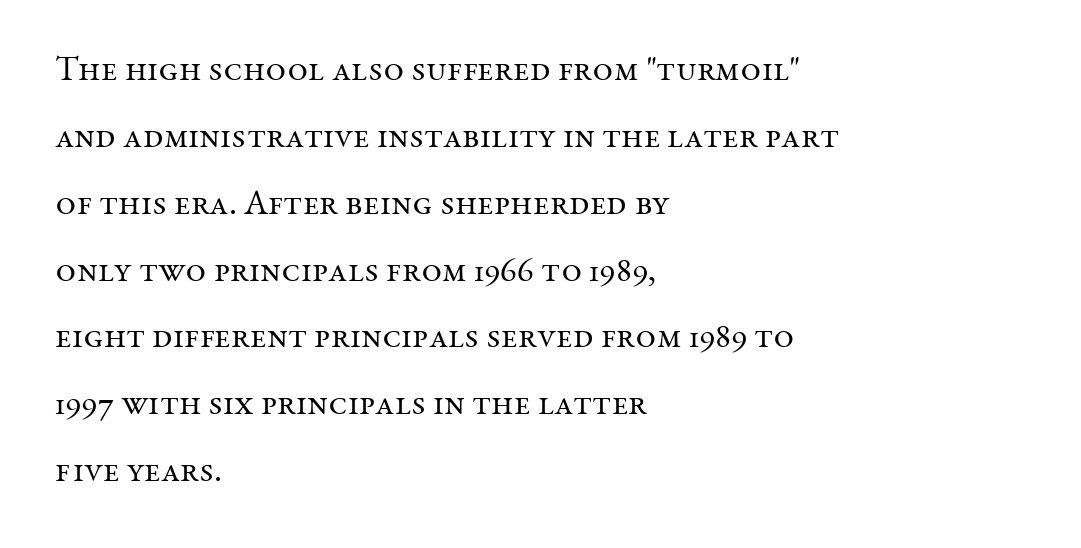
Q: Is the text bold? A: No.
Q: Is the text italic (slanted)? A: No, it is upright.
Q: Is the typeface a serif or a sans-serif typeface? A: Serif.
Q: Is the text underlined? A: No.
Q: How is the paragraph aligned? A: Left-aligned.
Q: Is the spacing between letters normal or unusually wide? A: Normal.
Q: Is the spacing between lines tight, normal or loose? A: Loose.
Q: Width (condensed, normal, or wide)? A: Normal.
Q: Stroke contrast? A: Medium.
Q: x-height? A: Medium.
Q: Monospaced? A: No.
